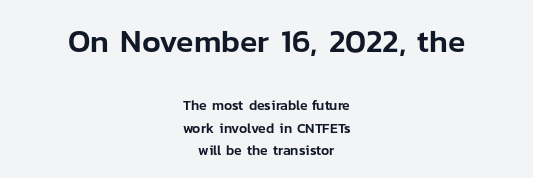
{"serif": "no", "italic": "no", "width": "normal", "stroke_contrast": "low", "x_height": "medium", "monospaced": "no", "underline": "no", "align": "center", "line_spacing": "normal", "line_spacing_ratio": 1.63, "letter_spacing": "normal", "letter_spacing_em": 0.0, "larger_block": "first", "size_ratio": 2.29, "glyph_px": 32}
